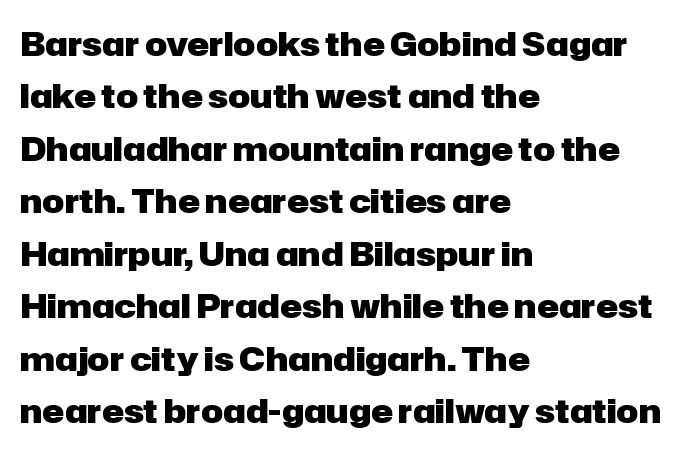
Q: Is the text bold? A: Yes.
Q: Is the text italic (slanted)? A: No, it is upright.
Q: Is the typeface a serif or a sans-serif typeface? A: Sans-serif.
Q: Is the text underlined? A: No.
Q: How is the paragraph aligned? A: Left-aligned.
Q: Is the spacing between letters normal or unusually wide? A: Normal.
Q: Is the spacing between lines tight, normal or loose? A: Normal.
Q: Width (condensed, normal, or wide)? A: Normal.
Q: Stroke contrast? A: Low.
Q: x-height? A: Medium.
Q: Monospaced? A: No.
